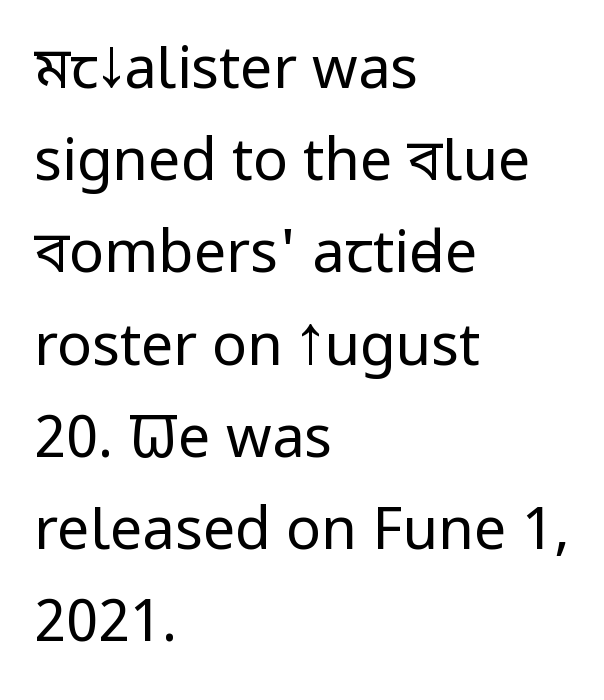
{"serif": "no", "italic": "no", "bold": "no", "weight": "regular", "width": "condensed", "stroke_contrast": "low", "x_height": "large", "monospaced": "no", "underline": "no", "align": "left", "line_spacing": "normal", "line_spacing_ratio": 1.59, "letter_spacing": "normal", "letter_spacing_em": 0.0, "glyph_px": 58}
